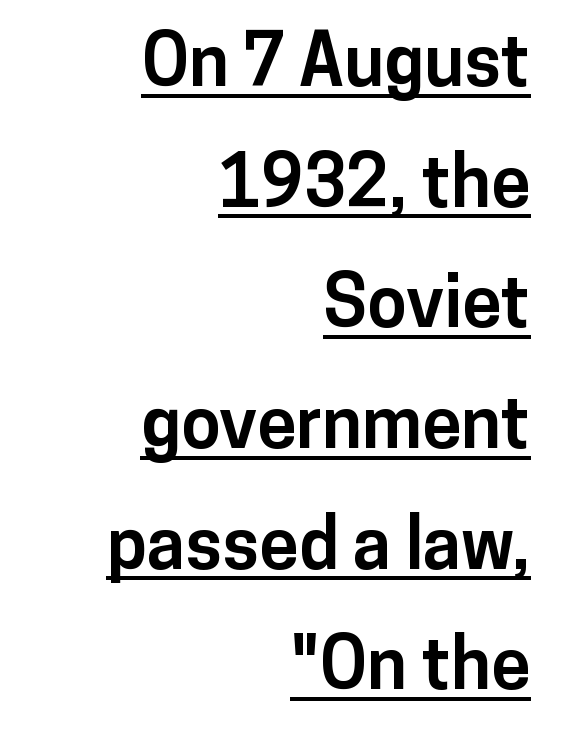
Stroke thickness is high; the sample reads as a true bold. This block has exactly the height ordinary leading produces. Short and long lines alike share a common ending point at right. Default kerning and tracking; the words read as compact shapes.
